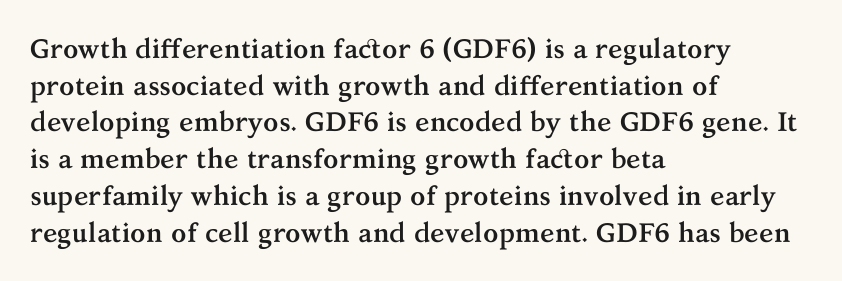
The image shows 27 px bold type, upright; set left-aligned, normal line spacing (1.36x), normal letter spacing, not underlined.
